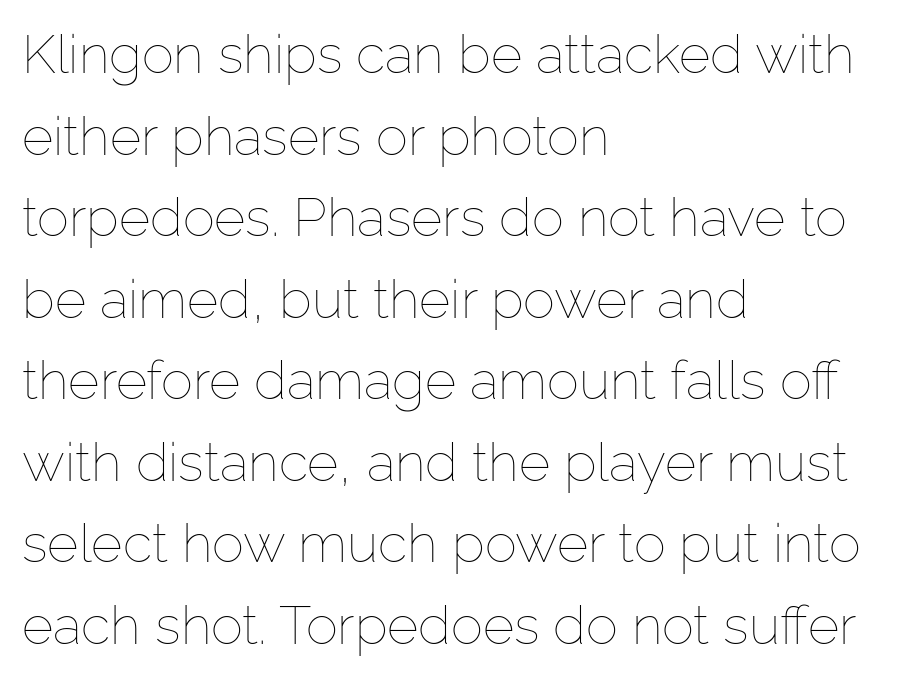
The image shows 54 px thin type, upright; set left-aligned, normal line spacing (1.51x), normal letter spacing, not underlined; low stroke contrast and a medium x-height.
